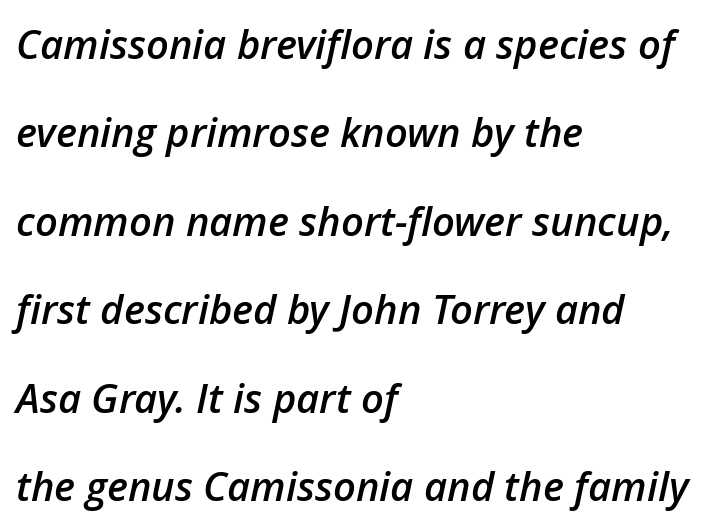
In CSS terms this would be text-align: left. No word sits above an underline. Each new line begins a long way beneath the previous one. Think of a printed novel: that variable character pitch is what you see here. The face used here has a pronounced slope to its letters. Typesetter's note: demi weight, one step under bold.
